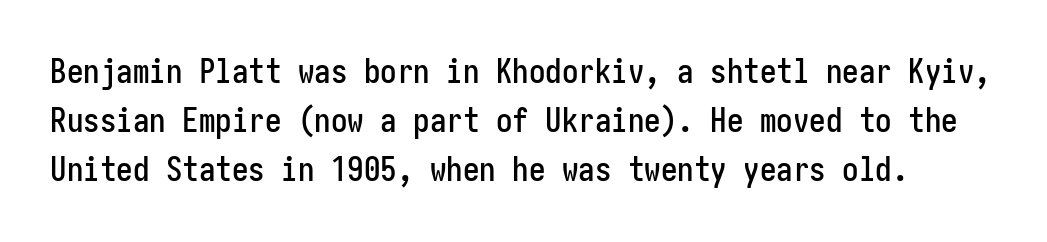
Typographically, this falls in the sans-serif category. Glyph-to-glyph distance matches everyday printed text. The specimen reads as upright at a glance. Normally led — the rows are evenly, conventionally spaced. Glance below the letters and you will spot only blank space.
